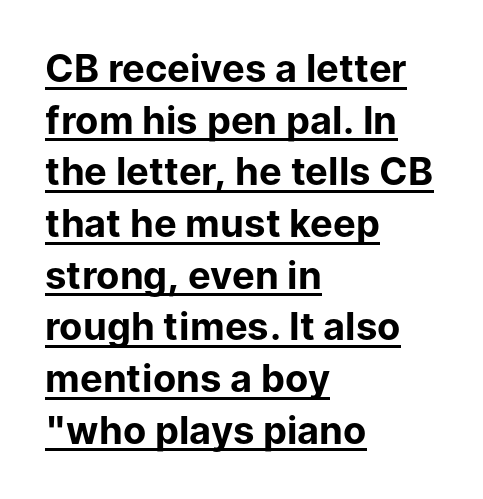
{"serif": "no", "italic": "no", "bold": "yes", "weight": "bold", "width": "normal", "stroke_contrast": "low", "x_height": "medium", "monospaced": "no", "underline": "yes", "align": "left", "line_spacing": "normal", "line_spacing_ratio": 1.36, "letter_spacing": "normal", "letter_spacing_em": 0.0, "glyph_px": 38}
